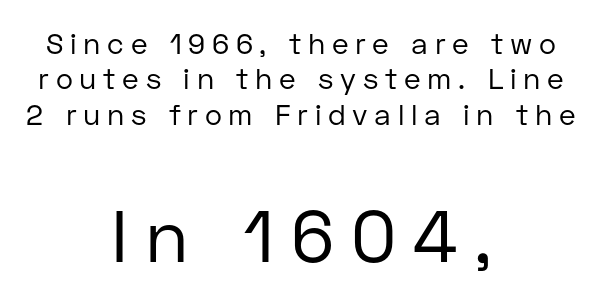
The letterforms stand isolated, each surrounded by extra space. If you drew a line through each stem, it would be perfectly vertical. Does the bottom block carry the larger type? Yes, it does. Alignment: centered. Spacing verdict: proportional, widths tailored to each character. Just letters on the line, the space beneath them empty.
